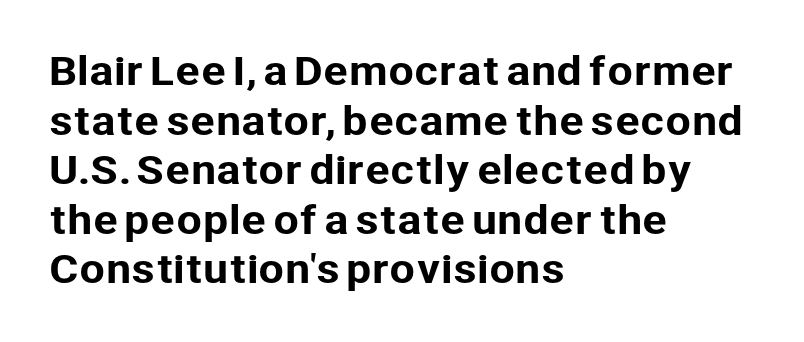
The image shows 37 px sans-serif type, upright; set left-aligned, normal line spacing (1.34x), normal letter spacing, not underlined; low stroke contrast and a medium x-height.
